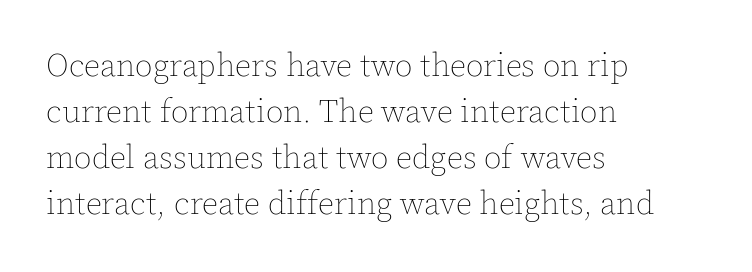
The gaps between neighbouring characters are ordinary and unremarkable. This reads as an unemphasized weight, regular at the heaviest. Baseline-to-baseline distance is the conventional proportion of letter height. The baseline area is clear. Here the designer chose a conventional face with non-uniform glyph widths.
